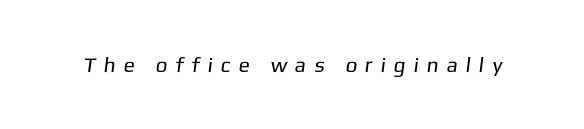
{"bold": "no", "underline": "no", "letter_spacing": "wide", "letter_spacing_em": 0.38, "glyph_px": 21}
